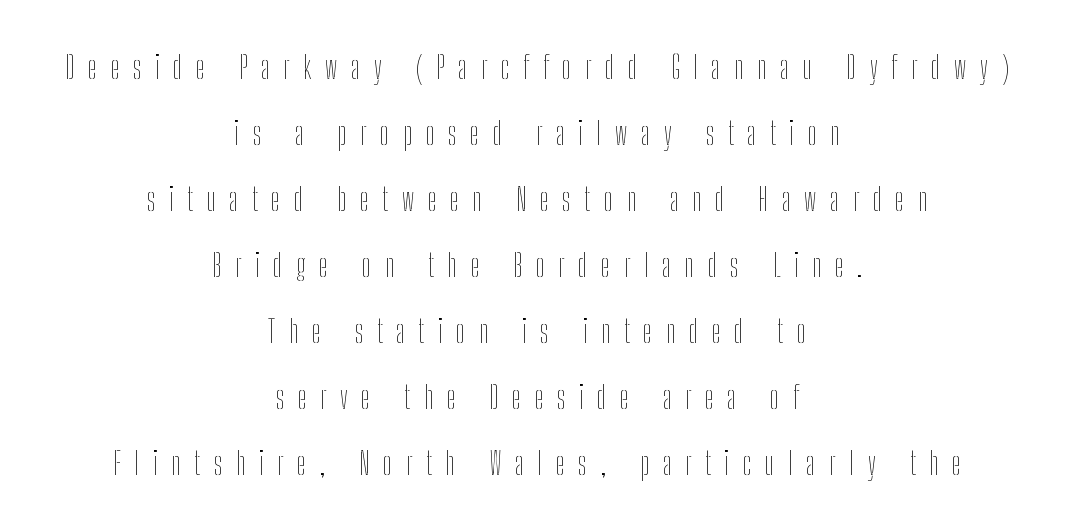
{"italic": "no", "bold": "no", "weight": "thin", "width": "condensed", "stroke_contrast": "low", "x_height": "medium", "monospaced": "no", "underline": "no", "align": "center", "line_spacing": "loose", "line_spacing_ratio": 2.06, "letter_spacing": "wide", "letter_spacing_em": 0.43, "glyph_px": 32}
